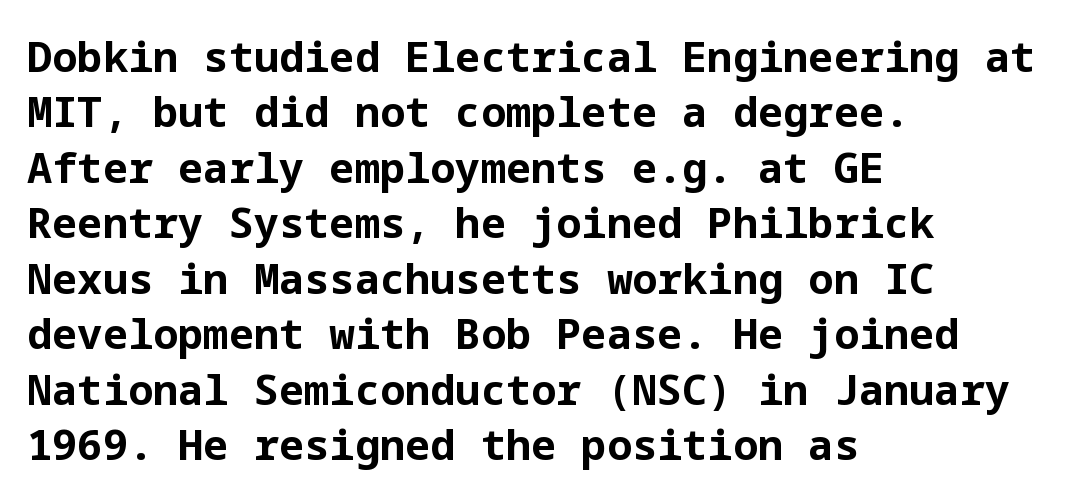
The image shows 42 px bold sans-serif type, upright; set left-aligned, normal line spacing (1.32x), normal letter spacing, not underlined; low stroke contrast and a medium x-height.
